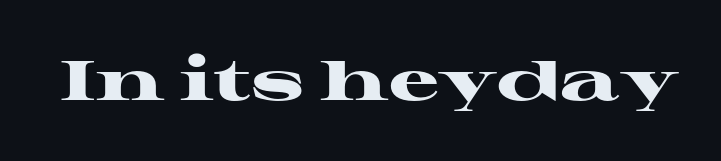
Q: Is the text bold? A: Yes.
Q: Is the text italic (slanted)? A: No, it is upright.
Q: Is the typeface a serif or a sans-serif typeface? A: Serif.
Q: Is the text underlined? A: No.
Q: Is the spacing between letters normal or unusually wide? A: Normal.
Q: Width (condensed, normal, or wide)? A: Wide.
Q: Stroke contrast? A: High.
Q: x-height? A: Medium.
Q: Monospaced? A: No.
